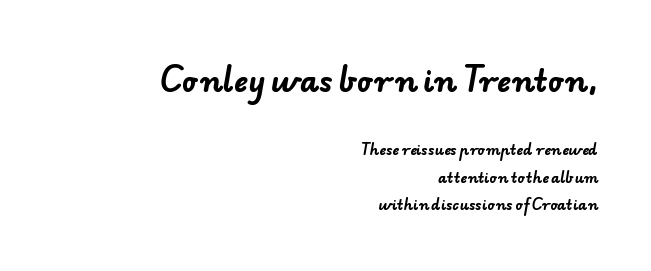
Q: Is the text bold? A: Yes.
Q: Is the typeface a serif or a sans-serif typeface? A: Sans-serif.
Q: Is the text underlined? A: No.
Q: How is the paragraph aligned? A: Right-aligned.
Q: Is the spacing between letters normal or unusually wide? A: Normal.
Q: Is the spacing between lines tight, normal or loose? A: Loose.
Q: Which block of text is set in a larger size, the first (top) or the second (bottom)? A: The first (top) one.
Q: Width (condensed, normal, or wide)? A: Normal.
Q: Stroke contrast? A: Low.
Q: x-height? A: Small.
Q: Monospaced? A: No.
